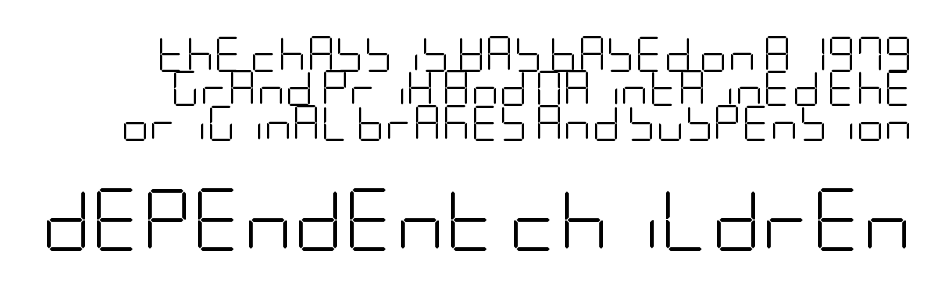
Q: Is the text bold? A: No.
Q: Is the text italic (slanted)? A: No, it is upright.
Q: Is the typeface a serif or a sans-serif typeface? A: Sans-serif.
Q: Is the text underlined? A: No.
Q: Is the spacing between letters normal or unusually wide? A: Normal.
Q: Is the spacing between lines tight, normal or loose? A: Tight.
Q: Which block of text is set in a larger size, the first (top) or the second (bottom)? A: The second (bottom) one.
Q: Width (condensed, normal, or wide)? A: Condensed.
Q: Stroke contrast? A: Low.
Q: x-height? A: Large.
